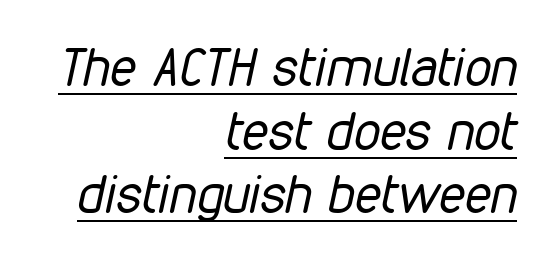
Q: Is the text bold? A: No.
Q: Is the text italic (slanted)? A: Yes, it leans right by about 12 degrees.
Q: Is the text underlined? A: Yes.
Q: How is the paragraph aligned? A: Right-aligned.
Q: Is the spacing between letters normal or unusually wide? A: Normal.
Q: Width (condensed, normal, or wide)? A: Condensed.
Q: Stroke contrast? A: Low.
Q: x-height? A: Medium.
Q: Monospaced? A: No.
